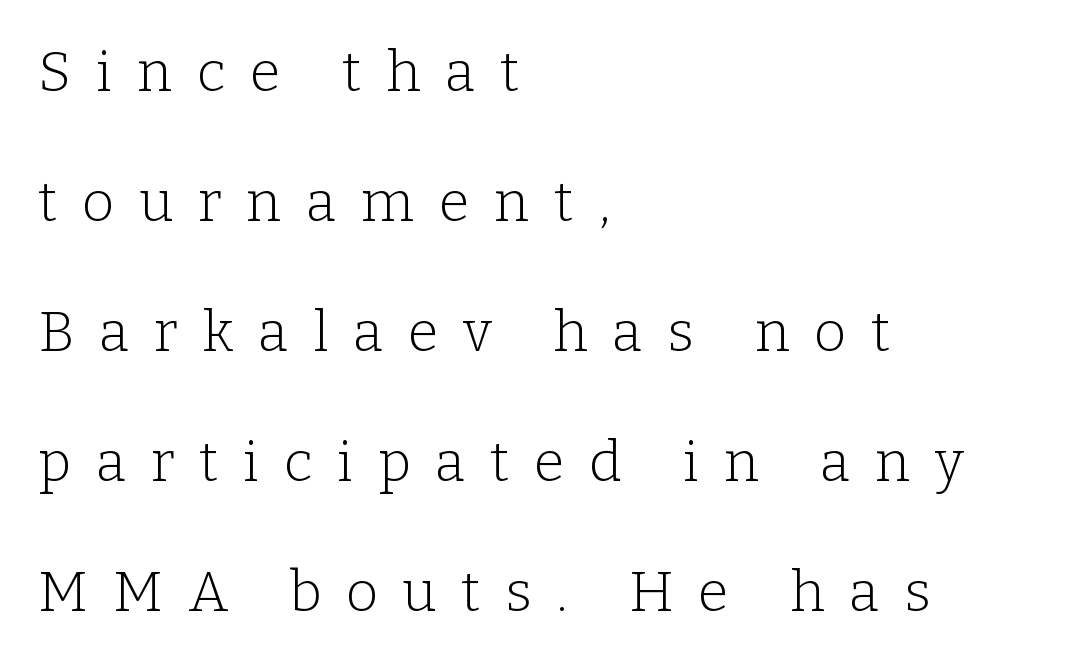
Q: Is the text bold? A: No.
Q: Is the text italic (slanted)? A: No, it is upright.
Q: Is the typeface a serif or a sans-serif typeface? A: Serif.
Q: Is the text underlined? A: No.
Q: How is the paragraph aligned? A: Left-aligned.
Q: Is the spacing between letters normal or unusually wide? A: Unusually wide.
Q: Is the spacing between lines tight, normal or loose? A: Loose.
Q: Width (condensed, normal, or wide)? A: Normal.
Q: Stroke contrast? A: Low.
Q: x-height? A: Medium.
Q: Monospaced? A: No.
